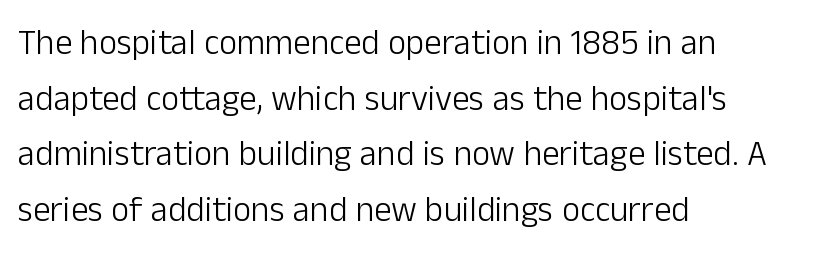
The image shows 35 px light sans-serif type, upright; set left-aligned, normal line spacing (1.59x), normal letter spacing, not underlined; low stroke contrast and a medium x-height.
